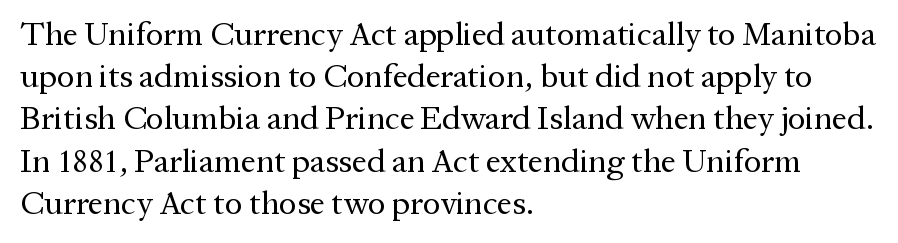
The image shows 33 px regular-weight serif type, upright; set left-aligned, normal line spacing (1.28x), normal letter spacing, not underlined; medium stroke contrast and a medium x-height.
